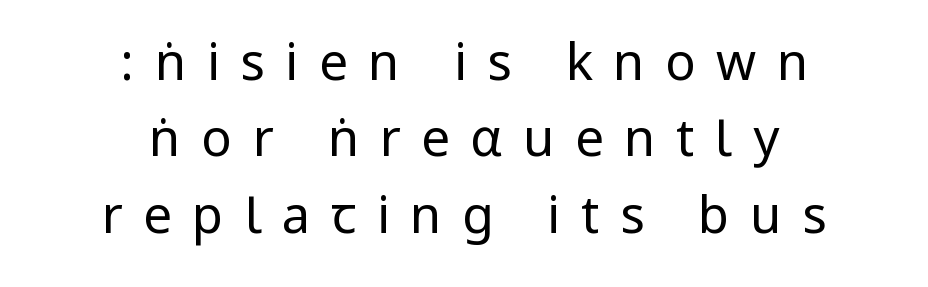
The image shows 51 px regular-weight, condensed sans-serif type, upright; set centered, normal line spacing (1.5x), unusually wide letter spacing (+0.4 em), not underlined; low stroke contrast.
